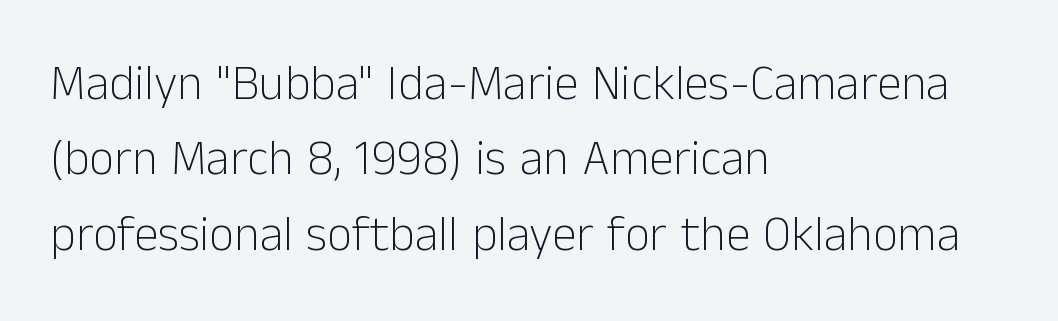
{"serif": "no", "italic": "no", "bold": "no", "weight": "light", "width": "normal", "stroke_contrast": "low", "x_height": "medium", "monospaced": "no", "underline": "no", "align": "left", "line_spacing": "normal", "line_spacing_ratio": 1.54, "letter_spacing": "normal", "letter_spacing_em": 0.0, "glyph_px": 49}
